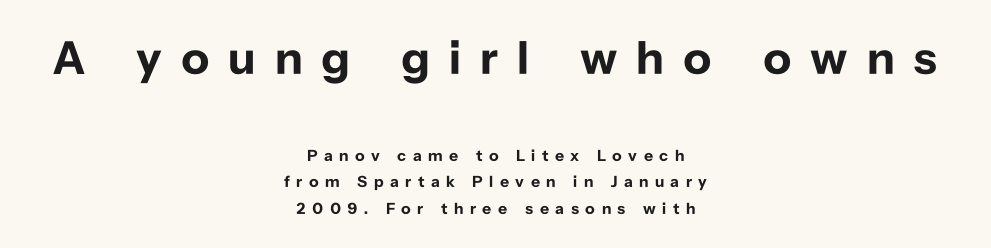
{"serif": "no", "italic": "no", "bold": "yes", "weight": "bold", "width": "normal", "stroke_contrast": "low", "x_height": "medium", "monospaced": "no", "underline": "no", "align": "center", "line_spacing": "normal", "line_spacing_ratio": 1.66, "letter_spacing": "wide", "letter_spacing_em": 0.4, "larger_block": "first", "size_ratio": 2.94, "glyph_px": 47}
